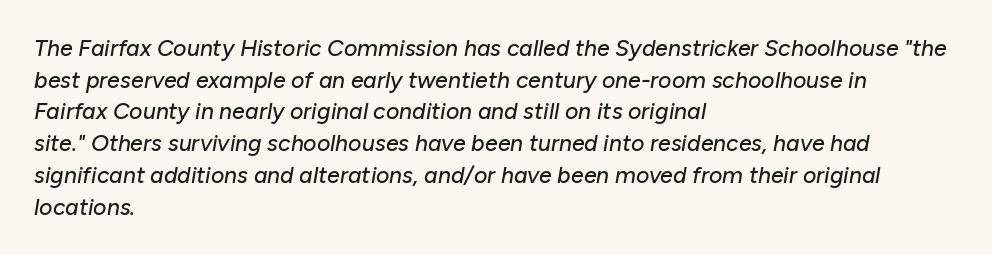
The image shows 23 px text type, italic (leaning right); set left-aligned, normal line spacing (1.38x), normal letter spacing, not underlined.
